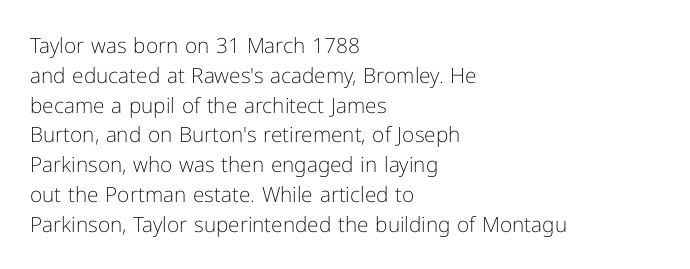
Q: Is the text bold? A: No.
Q: Is the text italic (slanted)? A: No, it is upright.
Q: Is the text underlined? A: No.
Q: How is the paragraph aligned? A: Left-aligned.
Q: Is the spacing between letters normal or unusually wide? A: Normal.
Q: Is the spacing between lines tight, normal or loose? A: Normal.
